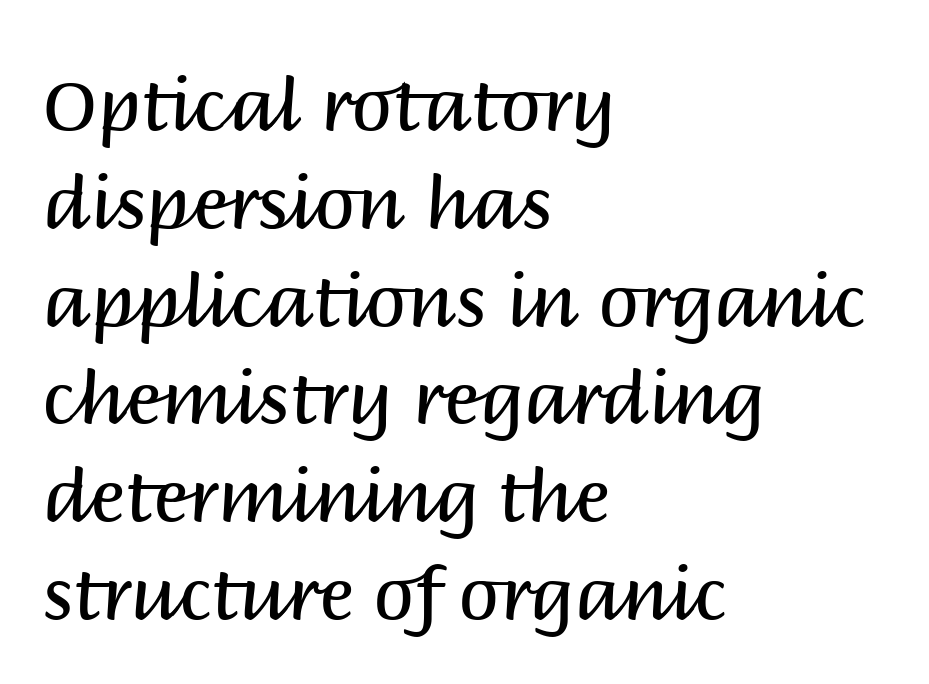
Q: Is the text bold? A: No.
Q: Is the text italic (slanted)? A: Yes.
Q: Is the typeface a serif or a sans-serif typeface? A: Sans-serif.
Q: Is the text underlined? A: No.
Q: How is the paragraph aligned? A: Left-aligned.
Q: Is the spacing between letters normal or unusually wide? A: Normal.
Q: Is the spacing between lines tight, normal or loose? A: Normal.
Q: Width (condensed, normal, or wide)? A: Normal.
Q: Stroke contrast? A: Medium.
Q: x-height? A: Large.
Q: Monospaced? A: No.
